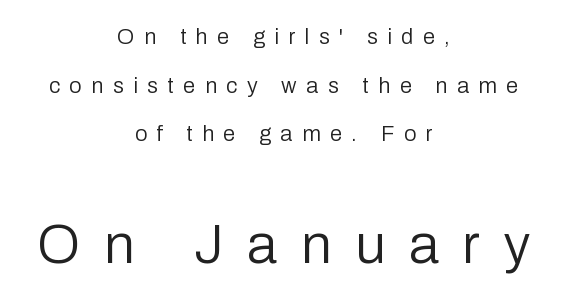
The image shows 55 px regular-weight sans-serif type, upright; set centered, loose line spacing (2.21x), unusually wide letter spacing (+0.43 em), not underlined; the second (bottom) block is 2.5x larger; low stroke contrast and a medium x-height.
